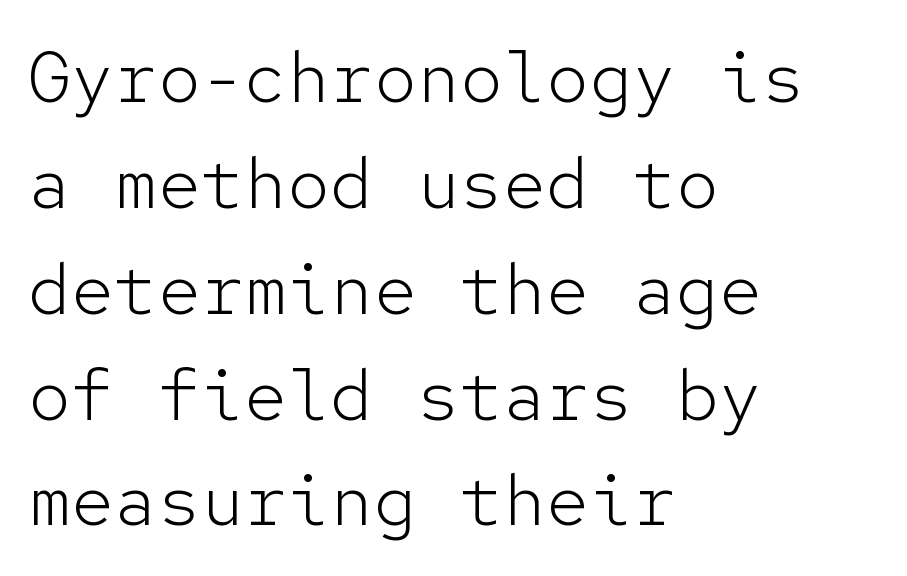
{"serif": "no", "italic": "no", "bold": "no", "weight": "light", "width": "normal", "stroke_contrast": "low", "x_height": "medium", "monospaced": "yes", "underline": "no", "align": "left", "line_spacing": "normal", "line_spacing_ratio": 1.47, "letter_spacing": "normal", "letter_spacing_em": 0.0, "glyph_px": 72}
